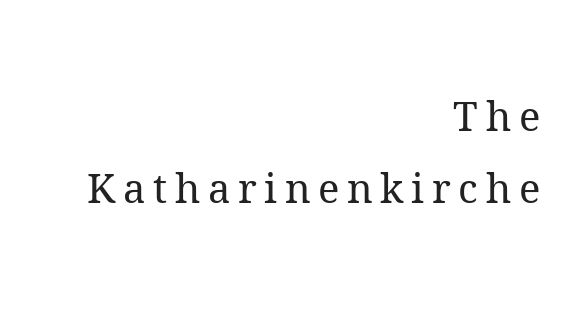
{"serif": "yes", "italic": "no", "bold": "no", "weight": "regular", "width": "normal", "stroke_contrast": "medium", "x_height": "medium", "monospaced": "no", "underline": "no", "align": "right", "line_spacing_ratio": 1.81, "glyph_px": 40}
